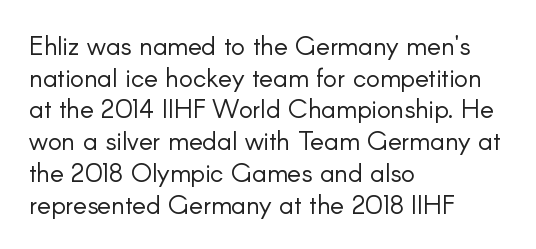
{"italic": "no", "bold": "no", "underline": "no", "align": "left", "line_spacing_ratio": 1.22, "letter_spacing": "normal", "letter_spacing_em": 0.0, "glyph_px": 26}
